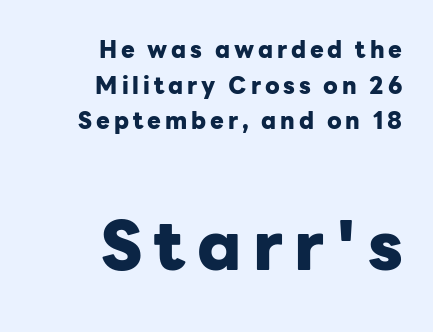
This is the regular roman posture of the typeface. You can tell from the bare stems that sans-serif type was used. These lines are rendered in a variable-pitch font. The baseline area is clear. Summary of weight: heavy, a full bold. The rendering enlarges the type as you move from the upper chunk to the lower.
